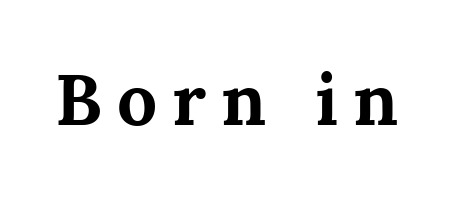
You could not count columns in this text — the font is proportionally spaced. Bare-footed words on every line. Posture: vertical. The tracking jumps out immediately: characters are airy and widely separated. In terms of weight, the rendering is a true, heavy bold. You can tell from the footed stems that serif type was used.
